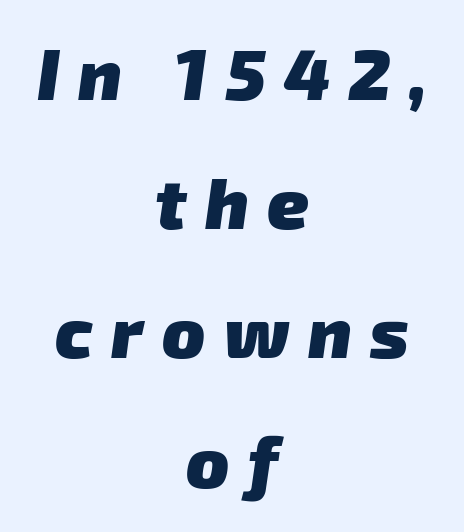
Each line is balanced around a shared central axis. Decoration check: the copy has no underline. Spacing verdict: proportional, widths tailored to each character. Is the letter spacing exaggerated? Yes — the characters are pushed far apart. Emphasis by weight is at full strength: bold. The text was rendered using a sans face with plain stroke endings.
